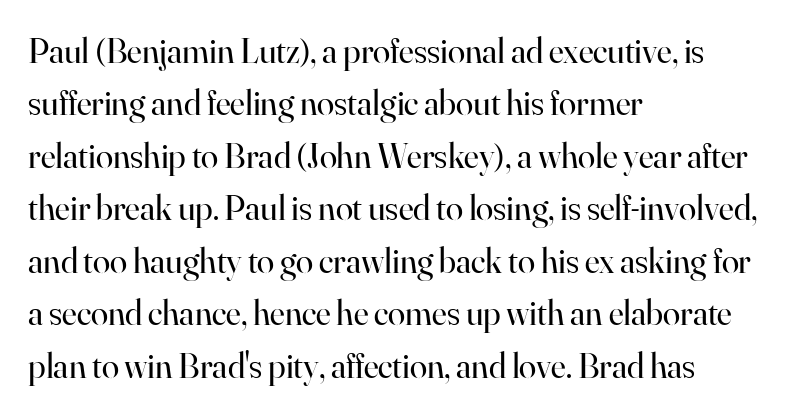
Tracking value appears to be zero — textbook default spacing. The lettering holds an erect, upright posture throughout. Is this a sans? No — the strokes have serifs. Where is the straight margin? On the left. Each stroke keeps to a modest, everyday thickness or less. Normally led — the rows are evenly, conventionally spaced.
